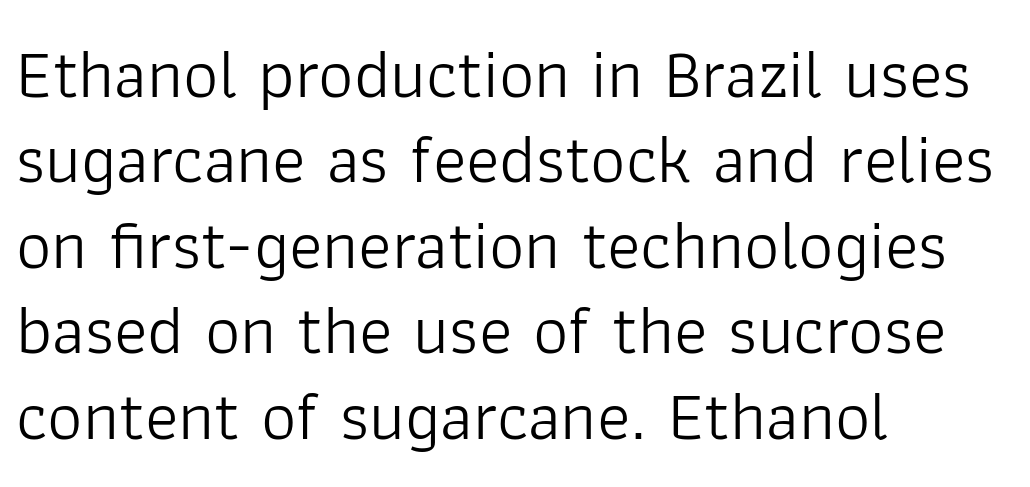
Q: Is the text bold? A: No.
Q: Is the text italic (slanted)? A: No, it is upright.
Q: Is the typeface a serif or a sans-serif typeface? A: Sans-serif.
Q: Is the text underlined? A: No.
Q: How is the paragraph aligned? A: Left-aligned.
Q: Is the spacing between letters normal or unusually wide? A: Normal.
Q: Width (condensed, normal, or wide)? A: Normal.
Q: Stroke contrast? A: Low.
Q: x-height? A: Medium.
Q: Monospaced? A: No.
